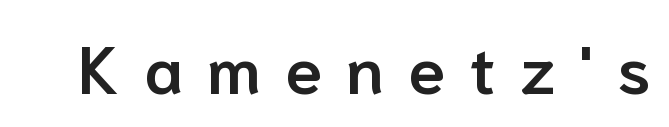
The image shows 67 px semibold sans-serif type, upright; set unusually wide letter spacing (+0.36 em), not underlined; low stroke contrast and a medium x-height.
